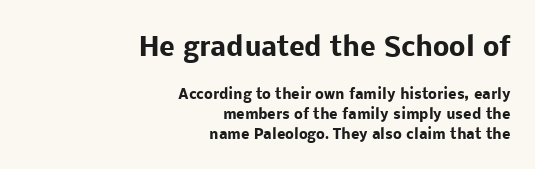
The string is rendered with underlining switched off. Reading top to bottom, the characters get smaller at the block break. Tall strokes in this sample are plumb rather than angled. The characters look thick and weighty, a clear bold.
